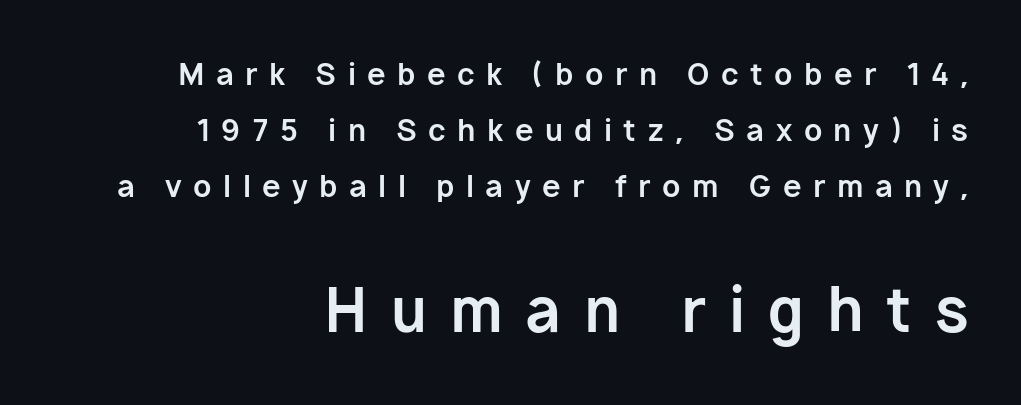
The image shows 60 px bold sans-serif type, upright; set right-aligned, line spacing 1.86x, unusually wide letter spacing (+0.38 em), not underlined; the second (bottom) block is 2.0x larger; low stroke contrast and a medium x-height.
